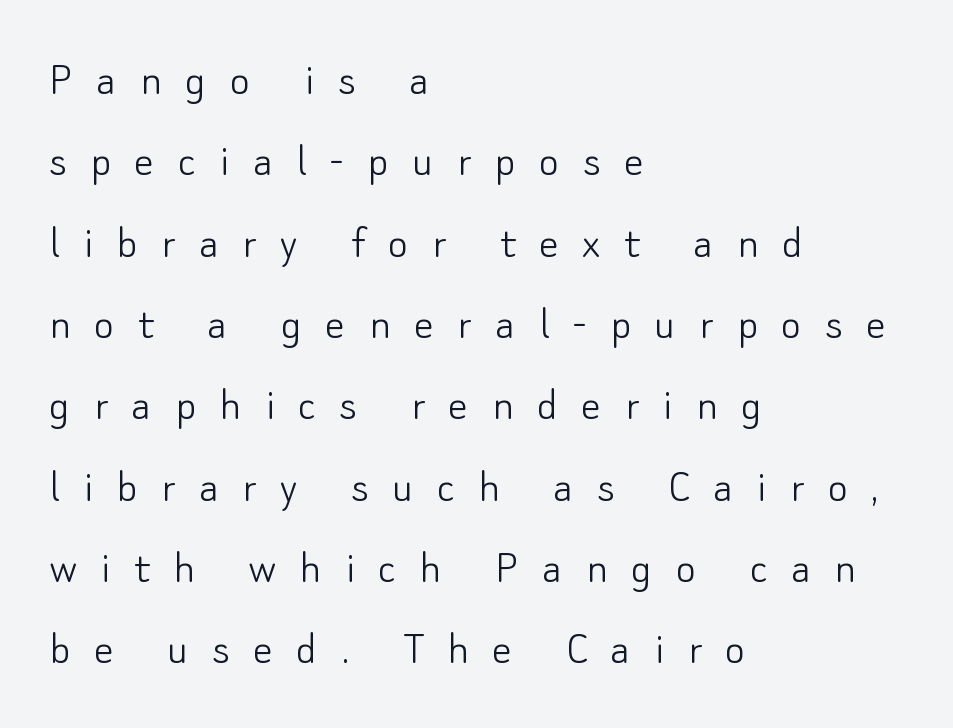
Do the characters align in a grid? No, the font is proportional. Summary of weight: not heavy and not bold. Only glyphs here, with clear space below each row. A sans-serif font was chosen for this passage. A classic flush-left, rag-right setting is used for this passage.
